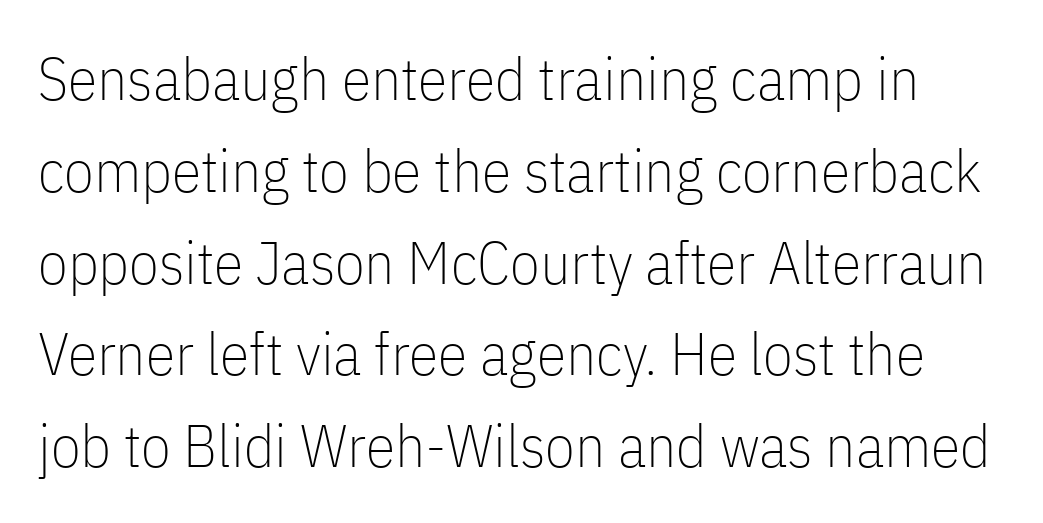
No feet cap the strokes, marking this as sans-serif type. Anything drawn beneath the words? Only blank space. The gaps between neighbouring characters are ordinary and unremarkable. The face used here is proportionally spaced, like ordinary book or web type. Bold? No — there's no thickening of the strokes.
